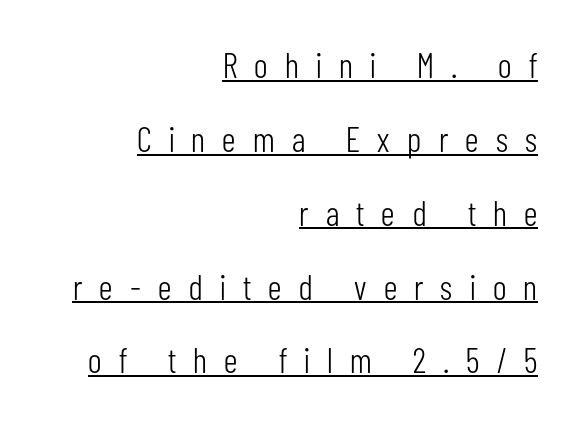
{"serif": "no", "italic": "no", "bold": "no", "weight": "light", "width": "condensed", "stroke_contrast": "low", "x_height": "medium", "monospaced": "no", "underline": "yes", "align": "right", "line_spacing": "loose", "line_spacing_ratio": 2.11, "letter_spacing": "wide", "letter_spacing_em": 0.49, "glyph_px": 35}
